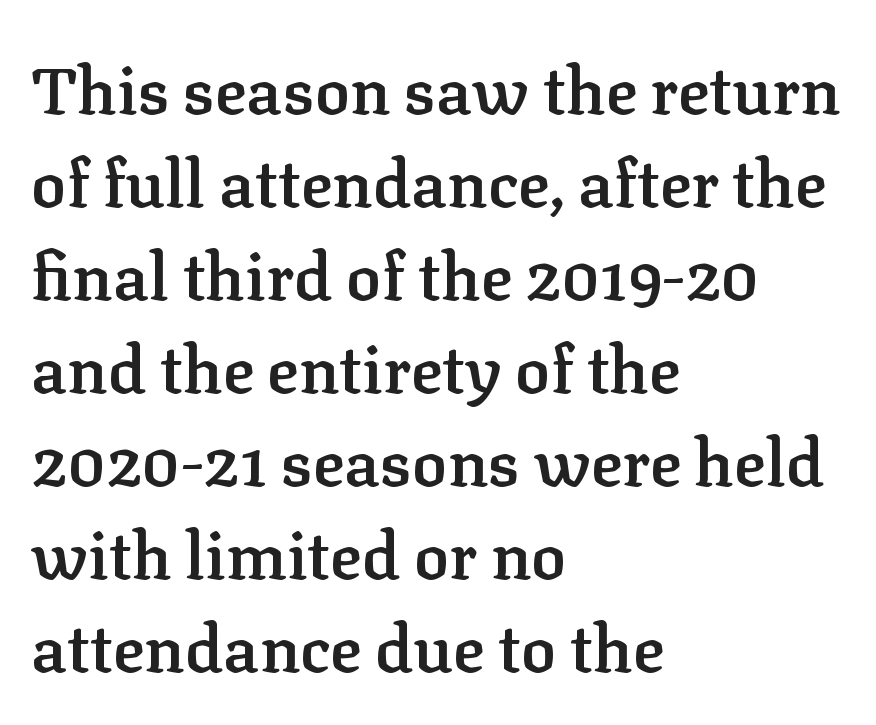
Q: Is the text bold? A: Semi-bold.
Q: Is the text italic (slanted)? A: No, it is upright.
Q: Is the typeface a serif or a sans-serif typeface? A: Serif.
Q: Is the text underlined? A: No.
Q: How is the paragraph aligned? A: Left-aligned.
Q: Is the spacing between letters normal or unusually wide? A: Normal.
Q: Is the spacing between lines tight, normal or loose? A: Normal.
Q: Width (condensed, normal, or wide)? A: Normal.
Q: Stroke contrast? A: Low.
Q: x-height? A: Medium.
Q: Monospaced? A: No.
